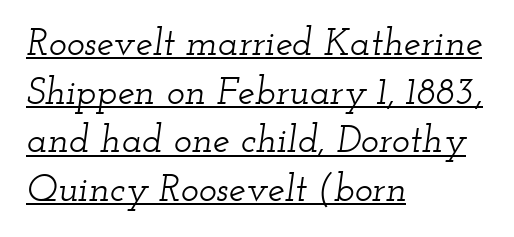
The image shows 38 px wide serif type, italic (leaning right); set left-aligned, normal line spacing (1.28x), normal letter spacing, underlined; low stroke contrast and a small x-height.
